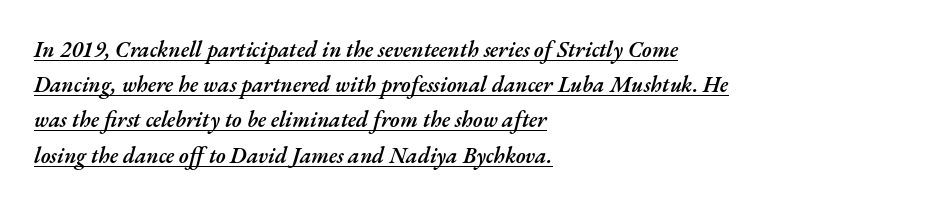
The image shows 22 px text type, italic (leaning right); set left-aligned, normal line spacing (1.6x), normal letter spacing, underlined.
